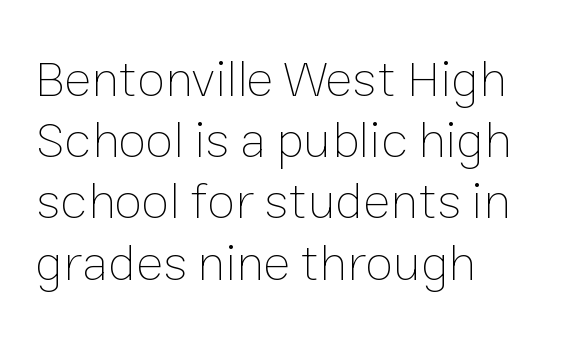
The image shows 51 px thin type, upright; set left-aligned, line spacing 1.2x, normal letter spacing, not underlined; low stroke contrast and a medium x-height.
